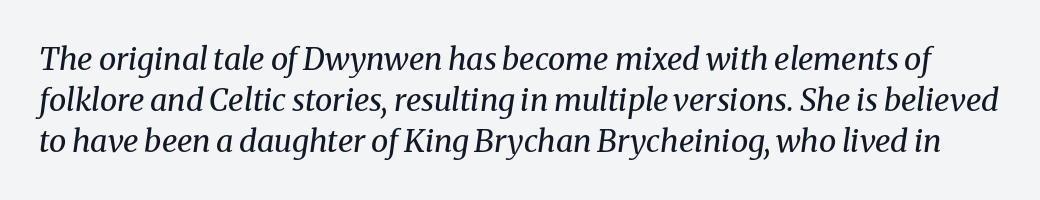
Q: Is the text bold? A: No.
Q: Is the text italic (slanted)? A: Yes, it leans right by about 8 degrees.
Q: Is the typeface a serif or a sans-serif typeface? A: Serif.
Q: Is the text underlined? A: No.
Q: Is the spacing between letters normal or unusually wide? A: Normal.
Q: Is the spacing between lines tight, normal or loose? A: Normal.
Q: Width (condensed, normal, or wide)? A: Normal.
Q: Stroke contrast? A: Medium.
Q: x-height? A: Medium.
Q: Monospaced? A: No.
